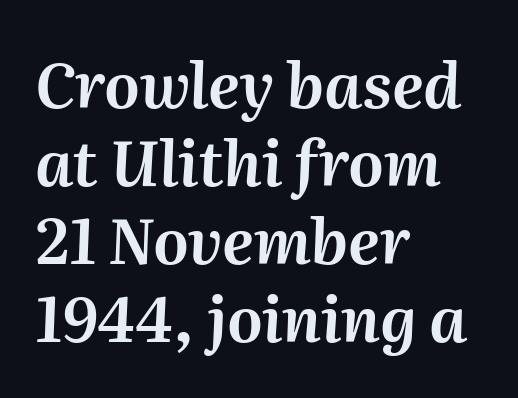
The image shows 62 px text type, italic (leaning right); set left-aligned, normal line spacing (1.26x), normal letter spacing, not underlined; medium stroke contrast and a medium x-height.
